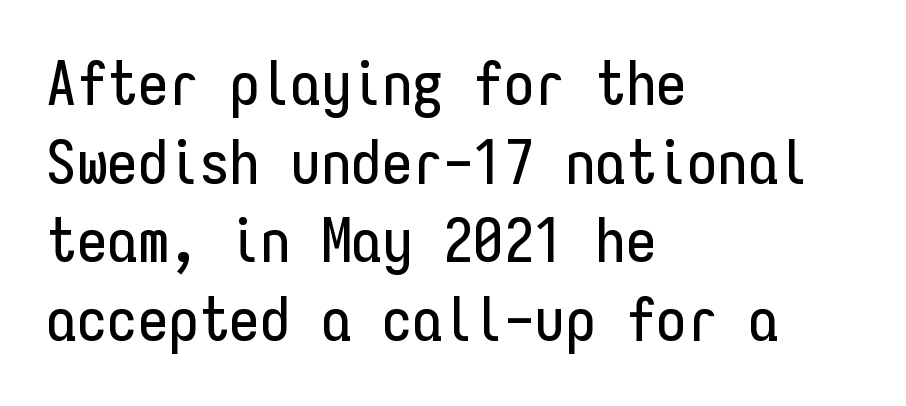
Q: Is the text italic (slanted)? A: No, it is upright.
Q: Is the typeface a serif or a sans-serif typeface? A: Sans-serif.
Q: Is the text underlined? A: No.
Q: How is the paragraph aligned? A: Left-aligned.
Q: Is the spacing between letters normal or unusually wide? A: Normal.
Q: Is the spacing between lines tight, normal or loose? A: Normal.
Q: Width (condensed, normal, or wide)? A: Condensed.
Q: Stroke contrast? A: Low.
Q: x-height? A: Medium.
Q: Monospaced? A: Yes.
